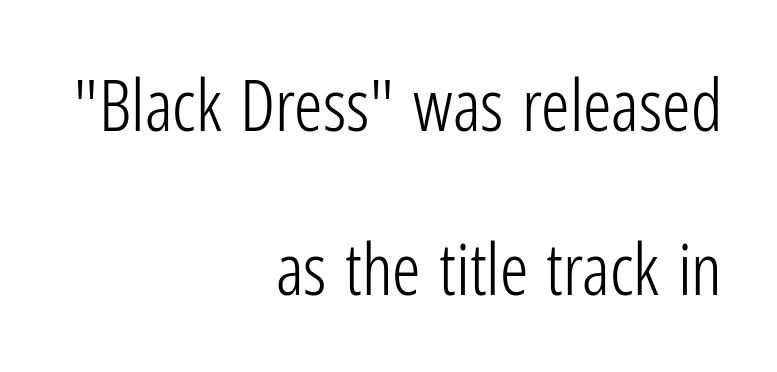
{"serif": "no", "italic": "no", "bold": "no", "weight": "light", "width": "condensed", "stroke_contrast": "low", "x_height": "medium", "monospaced": "no", "underline": "no", "align": "right", "line_spacing": "loose", "line_spacing_ratio": 2.31, "letter_spacing": "normal", "letter_spacing_em": 0.0, "glyph_px": 71}
